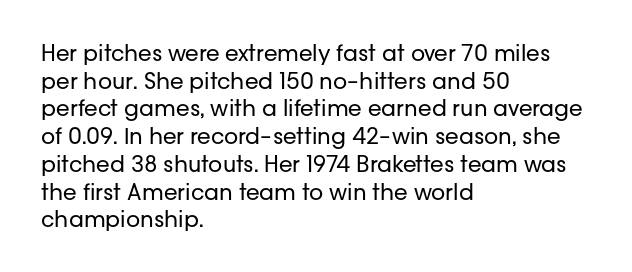
Q: Is the text bold? A: No.
Q: Is the text italic (slanted)? A: No, it is upright.
Q: Is the text underlined? A: No.
Q: How is the paragraph aligned? A: Left-aligned.
Q: Is the spacing between letters normal or unusually wide? A: Normal.
Q: Is the spacing between lines tight, normal or loose? A: Normal.
